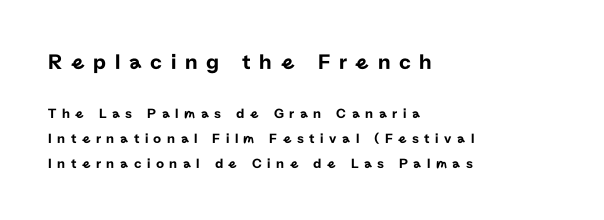
Q: Is the text italic (slanted)? A: No, it is upright.
Q: Is the text underlined? A: No.
Q: How is the paragraph aligned? A: Left-aligned.
Q: Is the spacing between letters normal or unusually wide? A: Unusually wide.
Q: Which block of text is set in a larger size, the first (top) or the second (bottom)? A: The first (top) one.
